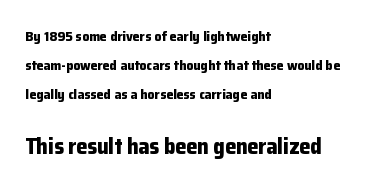
The image shows 22 px bold type, upright; set left-aligned, loose line spacing (2.06x), normal letter spacing, not underlined; the second (bottom) block is 1.57x larger.
